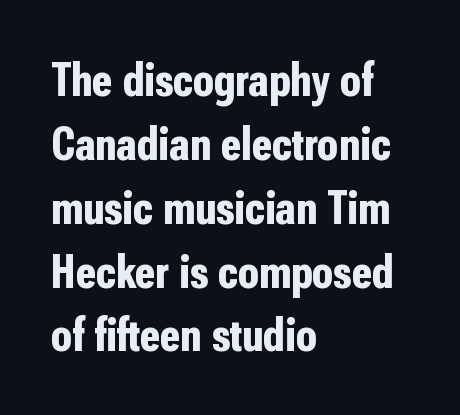
{"serif": "no", "italic": "no", "bold": "yes", "weight": "bold", "width": "condensed", "stroke_contrast": "low", "x_height": "medium", "monospaced": "no", "underline": "no", "align": "left", "line_spacing": "normal", "line_spacing_ratio": 1.33, "letter_spacing": "normal", "letter_spacing_em": 0.0, "glyph_px": 48}
